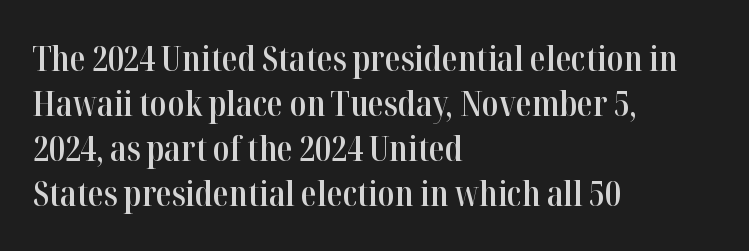
Q: Is the text bold? A: Semi-bold.
Q: Is the text italic (slanted)? A: No, it is upright.
Q: Is the typeface a serif or a sans-serif typeface? A: Serif.
Q: Is the text underlined? A: No.
Q: How is the paragraph aligned? A: Left-aligned.
Q: Is the spacing between letters normal or unusually wide? A: Normal.
Q: Is the spacing between lines tight, normal or loose? A: Normal.
Q: Width (condensed, normal, or wide)? A: Condensed.
Q: Stroke contrast? A: High.
Q: x-height? A: Medium.
Q: Monospaced? A: No.
